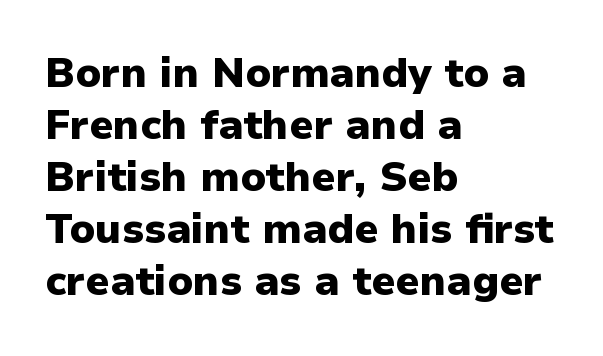
The strokes are fattened all the way to bold. You can tell it's not italic because the verticals are truly vertical. Spacing verdict: proportional, widths tailored to each character. This sample uses plain, unmodified letter spacing. Rule under the text: the space is simply empty. Vertically, the passage feels balanced, rows spaced as you'd expect.
